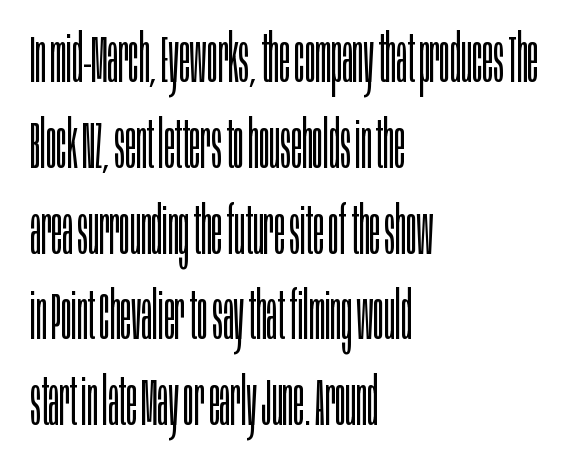
Q: Is the text bold? A: No.
Q: Is the text italic (slanted)? A: No, it is upright.
Q: Is the typeface a serif or a sans-serif typeface? A: Sans-serif.
Q: Is the text underlined? A: No.
Q: How is the paragraph aligned? A: Left-aligned.
Q: Is the spacing between letters normal or unusually wide? A: Normal.
Q: Is the spacing between lines tight, normal or loose? A: Normal.
Q: Width (condensed, normal, or wide)? A: Condensed.
Q: Stroke contrast? A: Low.
Q: x-height? A: Large.
Q: Monospaced? A: No.
